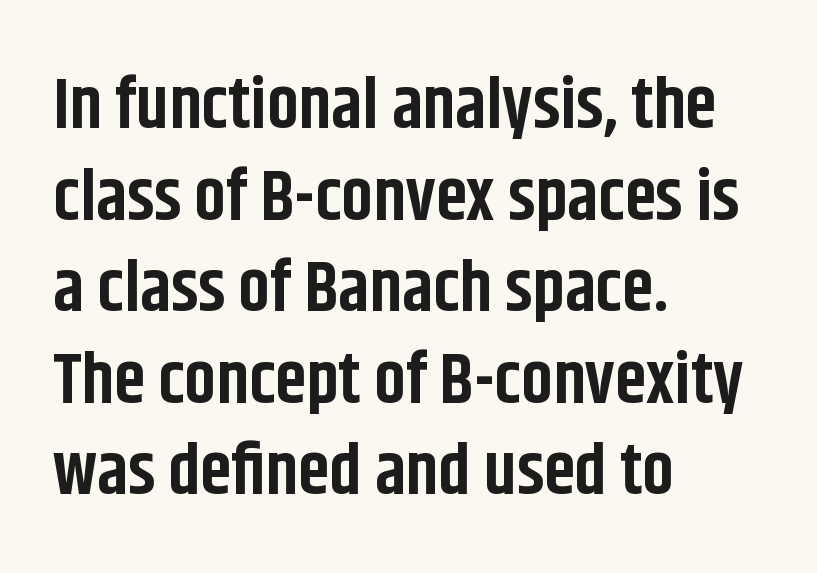
No feet cap the strokes, marking this as sans-serif type. Clear beneath every line of the passage. These lines are set flush left with a ragged right edge. Style check: upright.
